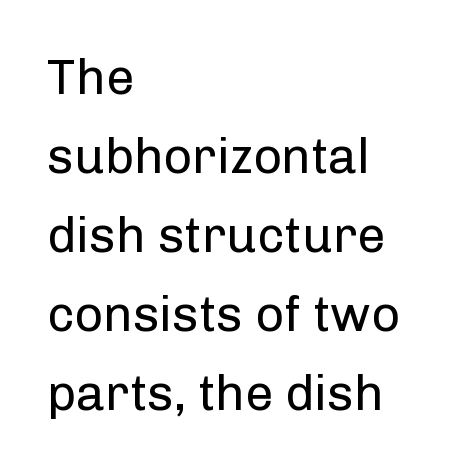
The image shows 50 px regular-weight sans-serif type, upright; set left-aligned, normal line spacing (1.58x), normal letter spacing, not underlined; low stroke contrast and a medium x-height.
